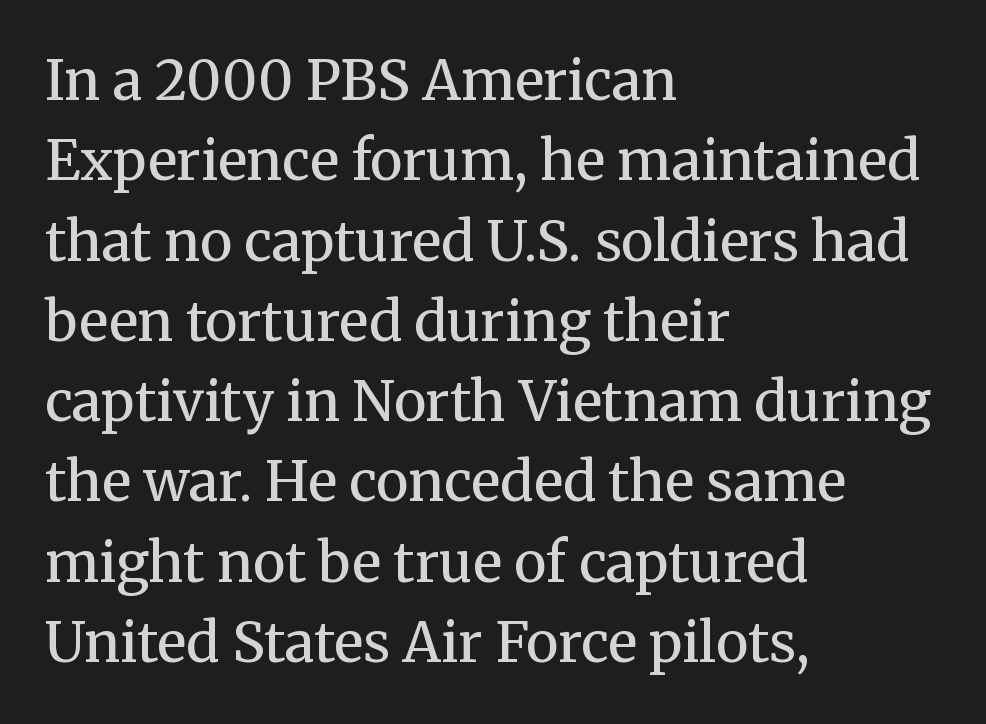
{"serif": "yes", "italic": "no", "bold": "no", "weight": "regular", "width": "normal", "stroke_contrast": "medium", "x_height": "medium", "monospaced": "no", "underline": "no", "align": "left", "line_spacing": "normal", "line_spacing_ratio": 1.46, "letter_spacing": "normal", "letter_spacing_em": 0.0, "glyph_px": 55}
